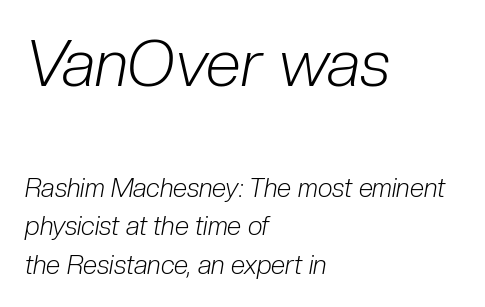
Q: Is the text bold? A: No.
Q: Is the text italic (slanted)? A: Yes, it leans right by about 10 degrees.
Q: Is the text underlined? A: No.
Q: How is the paragraph aligned? A: Left-aligned.
Q: Is the spacing between letters normal or unusually wide? A: Normal.
Q: Is the spacing between lines tight, normal or loose? A: Normal.
Q: Which block of text is set in a larger size, the first (top) or the second (bottom)? A: The first (top) one.
Q: Width (condensed, normal, or wide)? A: Condensed.
Q: Stroke contrast? A: Low.
Q: x-height? A: Medium.
Q: Monospaced? A: No.
